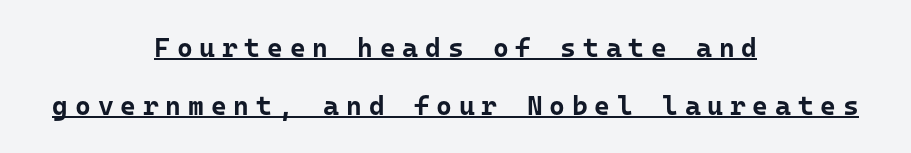
The image shows 27 px bold type, upright; set centered, loose line spacing (2.14x), unusually wide letter spacing (+0.25 em), underlined.
